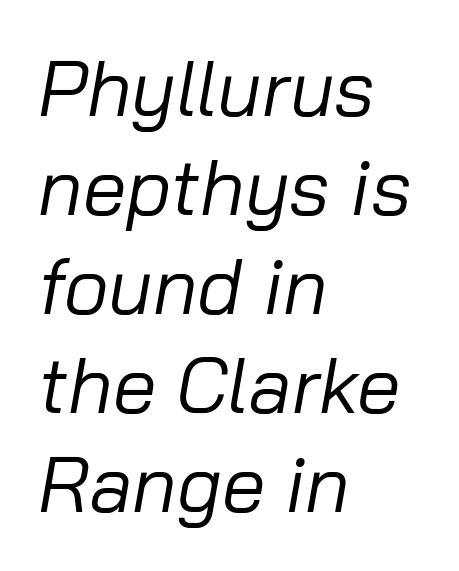
Horizontal bands of white between lines are of average thickness. Type without underlining. Compared with a centered layout, this one pins lines to the left instead. Proportional: the letters do not fall into vertical columns.
